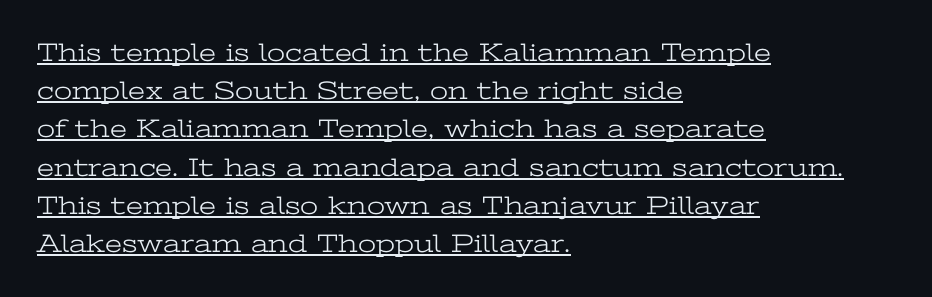
The image shows 26 px text type, upright; set left-aligned, normal line spacing (1.47x), normal letter spacing, underlined.
